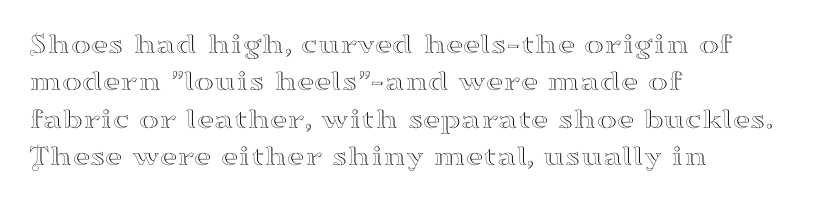
Q: Is the text italic (slanted)? A: No, it is upright.
Q: Is the typeface a serif or a sans-serif typeface? A: Serif.
Q: Is the text underlined? A: No.
Q: How is the paragraph aligned? A: Left-aligned.
Q: Is the spacing between letters normal or unusually wide? A: Normal.
Q: Is the spacing between lines tight, normal or loose? A: Normal.
Q: Width (condensed, normal, or wide)? A: Wide.
Q: Stroke contrast? A: High.
Q: x-height? A: Small.
Q: Monospaced? A: No.
